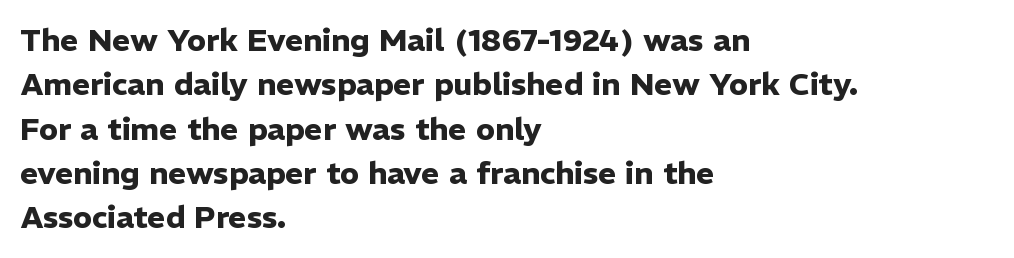
The passage shown is typed in a proportional face where columns would drift. The typesetter chose a ragged-right arrangement here. The foot of each line stays bare and open. Short note: letters normally spaced. This block has exactly the height ordinary leading produces.
